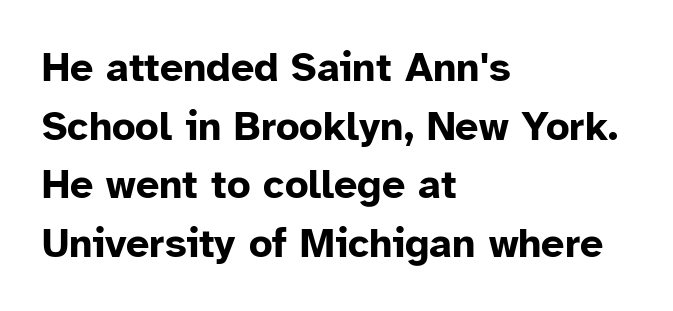
{"serif": "no", "italic": "no", "bold": "yes", "weight": "bold", "width": "normal", "stroke_contrast": "low", "x_height": "medium", "monospaced": "no", "underline": "no", "align": "left", "line_spacing": "normal", "line_spacing_ratio": 1.43, "letter_spacing": "normal", "letter_spacing_em": 0.0, "glyph_px": 41}
